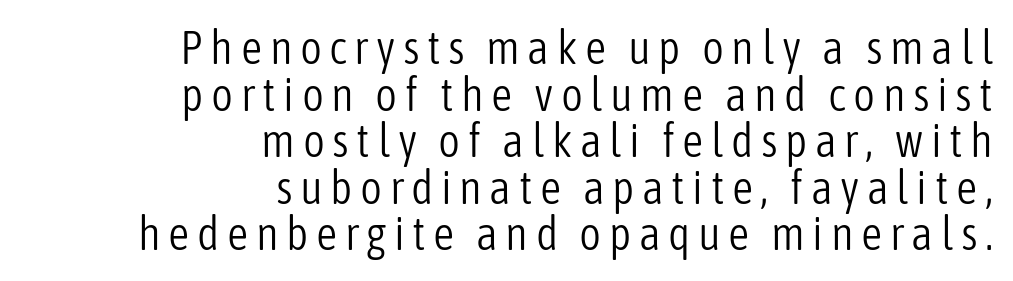
The image shows 47 px light, condensed sans-serif type, upright; set right-aligned, tight line spacing (0.99x), not underlined; low stroke contrast and a medium x-height.
